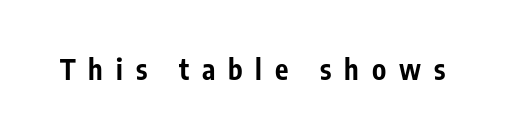
Q: Is the text bold? A: Yes.
Q: Is the text italic (slanted)? A: No, it is upright.
Q: Is the typeface a serif or a sans-serif typeface? A: Sans-serif.
Q: Is the text underlined? A: No.
Q: Is the spacing between letters normal or unusually wide? A: Unusually wide.
Q: Width (condensed, normal, or wide)? A: Condensed.
Q: Stroke contrast? A: Low.
Q: x-height? A: Medium.
Q: Monospaced? A: No.
